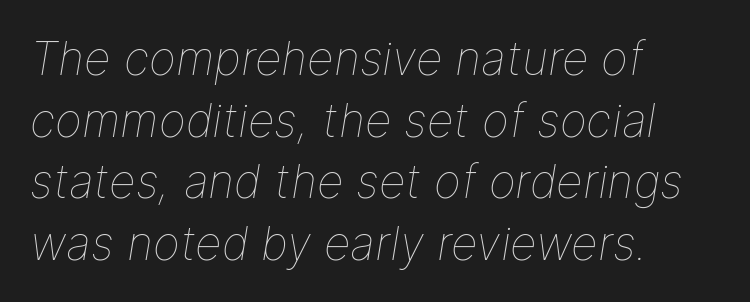
This sample uses plain, unmodified letter spacing. Weight: in the light-to-regular range. Line spacing here is normal. Just letters on the line, the space beneath them empty. Think of a printed novel: that variable character pitch is what you see here.
